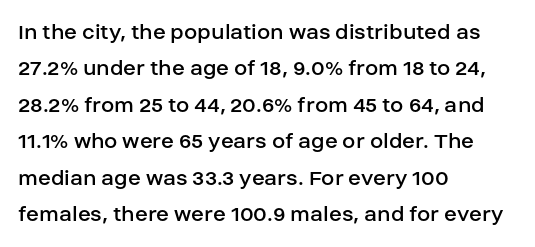
{"italic": "no", "bold": "no", "underline": "no", "align": "left", "line_spacing": "normal", "line_spacing_ratio": 1.52, "letter_spacing": "normal", "letter_spacing_em": 0.0, "glyph_px": 24}
